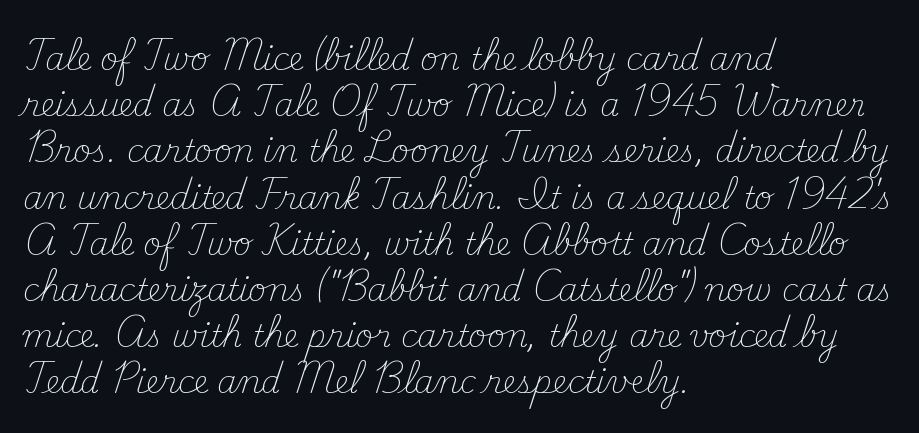
These lines are rendered in a variable-pitch font. Leftover space on each line is placed entirely after the last word. The characters are drawn with everyday or finer stroke widths.
